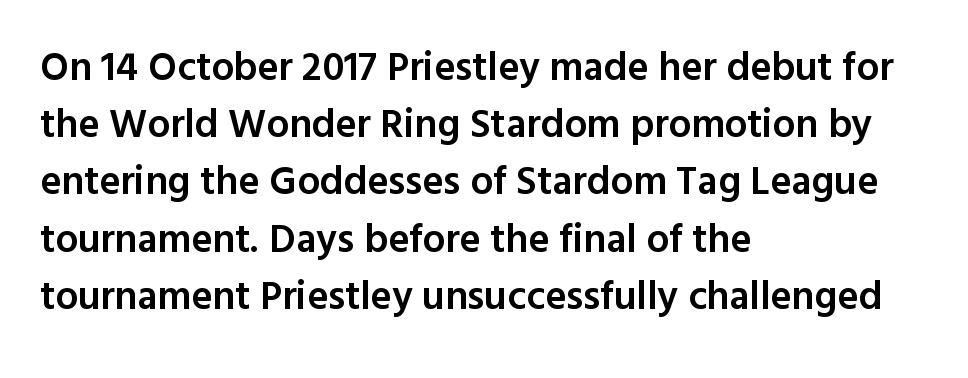
{"serif": "no", "italic": "no", "bold": "semi", "weight": "semibold", "width": "normal", "x_height": "medium", "monospaced": "no", "underline": "no", "align": "left", "line_spacing": "normal", "line_spacing_ratio": 1.43, "letter_spacing": "normal", "letter_spacing_em": 0.0, "glyph_px": 40}
